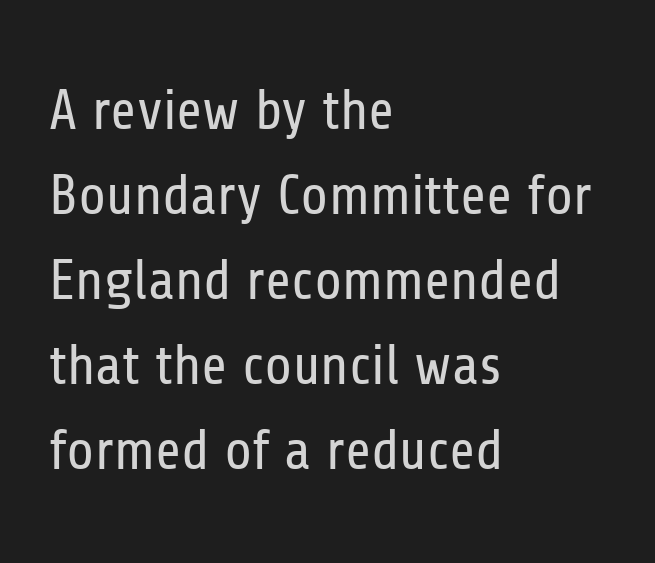
{"serif": "no", "italic": "no", "bold": "no", "weight": "regular", "width": "condensed", "stroke_contrast": "low", "x_height": "medium", "monospaced": "no", "underline": "no", "align": "left", "line_spacing": "normal", "line_spacing_ratio": 1.52, "letter_spacing": "normal", "letter_spacing_em": 0.0, "glyph_px": 56}
